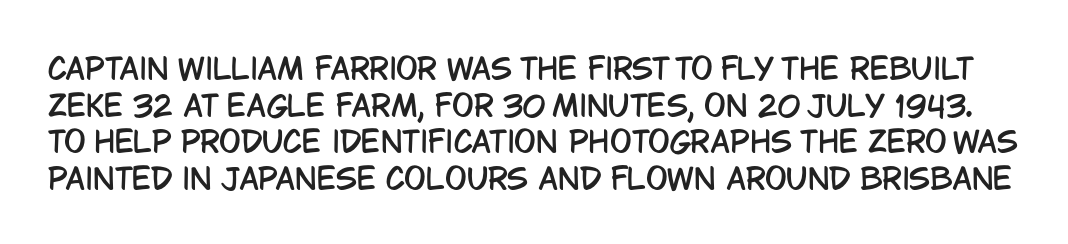
Each new line begins a customary step beneath the previous one. The text was rendered using a sans face with plain stroke endings. Glyph-to-glyph distance matches everyday printed text. The font's upright variant was chosen for this text.
